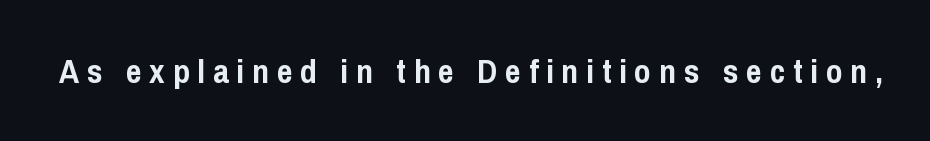
The image shows 34 px semibold, condensed sans-serif type, upright; set unusually wide letter spacing (+0.23 em), not underlined; low stroke contrast and a medium x-height.
